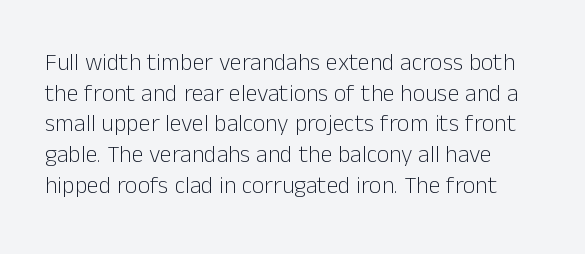
Vertical spacing — default. This is the regular roman posture of the typeface. Bare-footed words on every line. Stroke mass is kept to a normal reading level or below.
